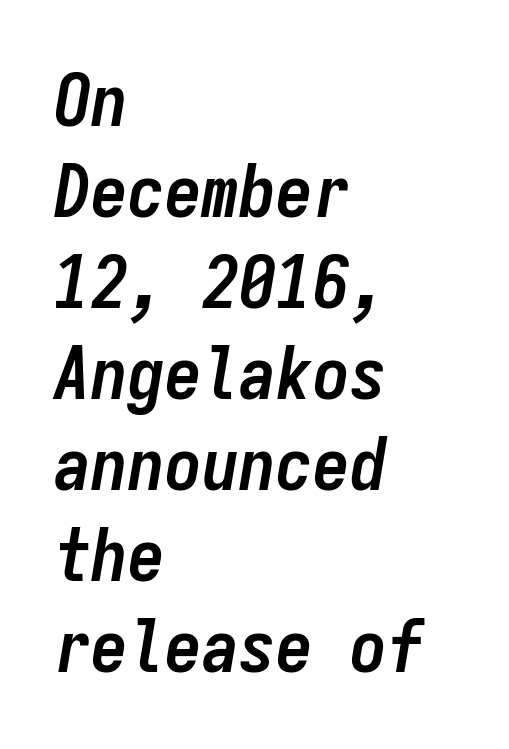
{"italic": "yes", "lean": "right", "slant_degrees": 9, "bold": "yes", "weight": "semibold", "width": "condensed", "stroke_contrast": "low", "x_height": "medium", "monospaced": "yes", "underline": "no", "align": "left", "line_spacing_ratio": 1.23, "letter_spacing": "normal", "letter_spacing_em": 0.0, "glyph_px": 74}
